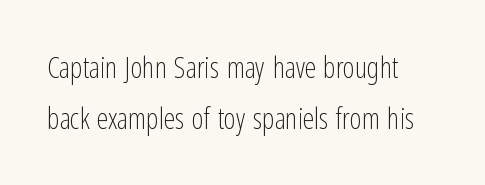
Q: Is the text bold? A: No.
Q: Is the text italic (slanted)? A: No, it is upright.
Q: Is the typeface a serif or a sans-serif typeface? A: Sans-serif.
Q: Is the text underlined? A: No.
Q: How is the paragraph aligned? A: Left-aligned.
Q: Is the spacing between letters normal or unusually wide? A: Normal.
Q: Width (condensed, normal, or wide)? A: Condensed.
Q: Stroke contrast? A: Low.
Q: x-height? A: Medium.
Q: Monospaced? A: No.
